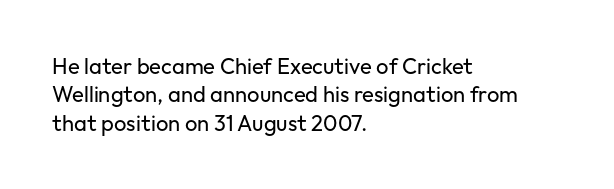
The image shows 22 px text type, upright; set left-aligned, normal line spacing (1.29x), normal letter spacing, not underlined.
